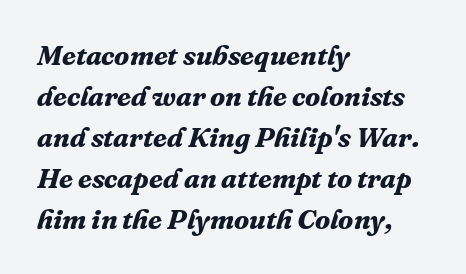
The image shows 28 px bold serif type, italic (leaning right); set left-aligned, normal line spacing (1.46x), normal letter spacing, not underlined; medium stroke contrast and a medium x-height.
